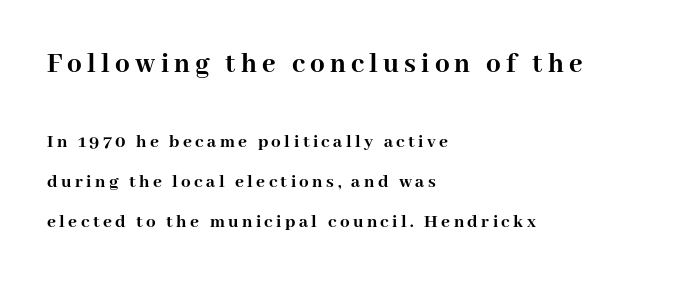
The image shows 29 px semibold serif type, upright; set left-aligned, loose line spacing (2.1x), not underlined; the first (top) block is 1.53x larger; high stroke contrast and a medium x-height.
